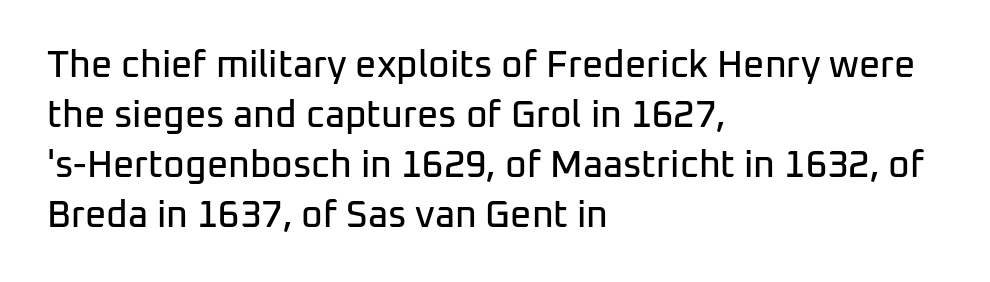
This sample uses plain, unmodified letter spacing. Nothing sits at the stroke ends, so this counts as sans-serif. This sample is left-justified, so line endings fall wherever the words run out. Notice how descenders clear the ascenders below comfortably — that's standard leading. Varying glyph widths throughout — classic text-font behaviour.
